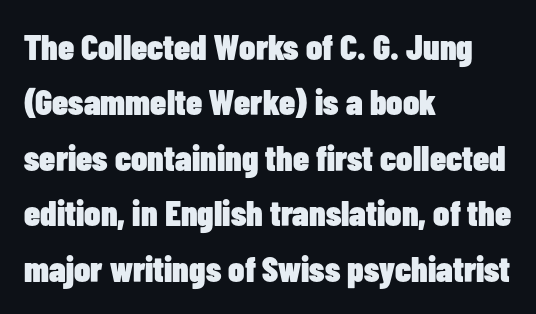
{"serif": "no", "italic": "no", "bold": "yes", "weight": "heavy", "width": "condensed", "stroke_contrast": "low", "x_height": "medium", "monospaced": "no", "underline": "no", "align": "left", "line_spacing": "normal", "line_spacing_ratio": 1.54, "letter_spacing": "normal", "letter_spacing_em": 0.0, "glyph_px": 36}
